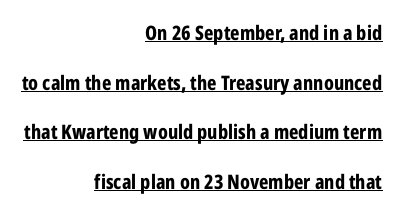
The image shows 20 px bold type, upright; set right-aligned, loose line spacing (2.48x), normal letter spacing, underlined.
